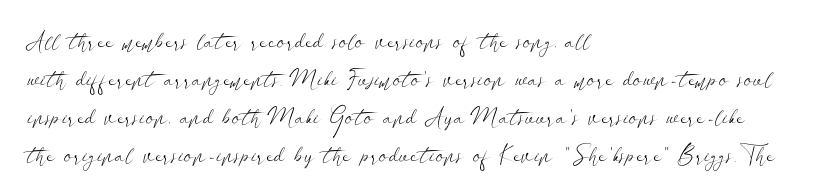
Q: Is the text bold? A: No.
Q: Is the text italic (slanted)? A: Yes.
Q: Is the text underlined? A: No.
Q: How is the paragraph aligned? A: Left-aligned.
Q: Is the spacing between letters normal or unusually wide? A: Normal.
Q: Is the spacing between lines tight, normal or loose? A: Normal.
